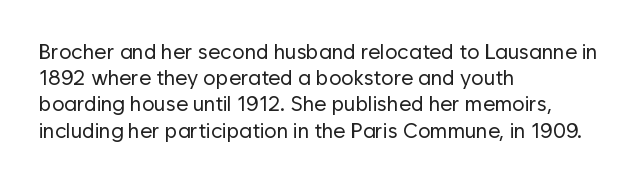
Does extra space separate the letters? No, they use regular spacing. Layout note: lines flush left. The area under the type is left untouched. This reads as an unemphasized weight, regular at the heaviest. This is roman type, the default non-slanted kind. Vertical spacing — default.
